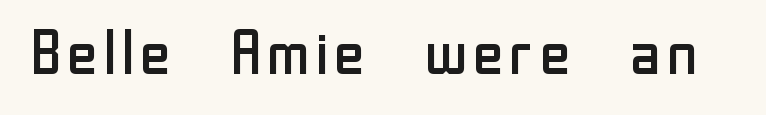
Q: Is the text bold? A: No.
Q: Is the text italic (slanted)? A: No, it is upright.
Q: Is the typeface a serif or a sans-serif typeface? A: Sans-serif.
Q: Is the text underlined? A: No.
Q: Is the spacing between letters normal or unusually wide? A: Normal.
Q: Width (condensed, normal, or wide)? A: Normal.
Q: Stroke contrast? A: Low.
Q: x-height? A: Medium.
Q: Monospaced? A: No.
